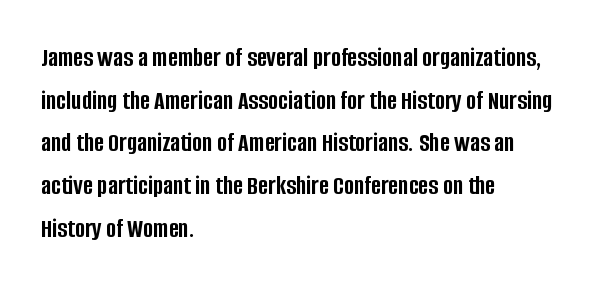
Q: Is the text bold? A: Yes.
Q: Is the text italic (slanted)? A: No, it is upright.
Q: Is the text underlined? A: No.
Q: How is the paragraph aligned? A: Left-aligned.
Q: Is the spacing between letters normal or unusually wide? A: Normal.
Q: Is the spacing between lines tight, normal or loose? A: Normal.
